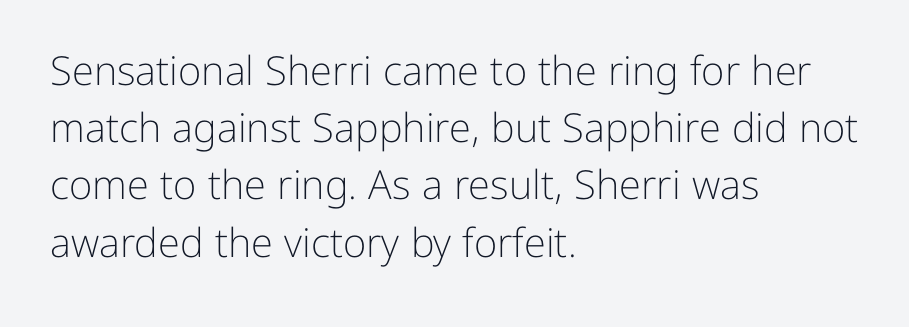
Q: Is the text bold? A: No.
Q: Is the text italic (slanted)? A: No, it is upright.
Q: Is the typeface a serif or a sans-serif typeface? A: Sans-serif.
Q: Is the text underlined? A: No.
Q: How is the paragraph aligned? A: Left-aligned.
Q: Is the spacing between letters normal or unusually wide? A: Normal.
Q: Is the spacing between lines tight, normal or loose? A: Normal.
Q: Width (condensed, normal, or wide)? A: Normal.
Q: Stroke contrast? A: Low.
Q: x-height? A: Medium.
Q: Monospaced? A: No.
